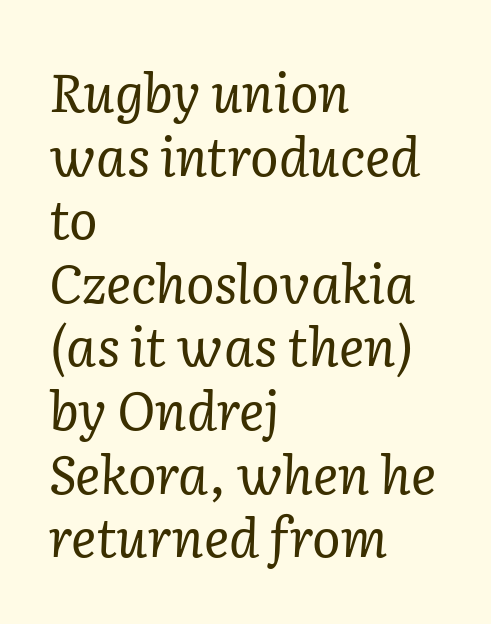
The image shows 53 px regular-weight serif type, italic (leaning right); set left-aligned, line spacing 1.2x, normal letter spacing, not underlined; low stroke contrast and a medium x-height.
